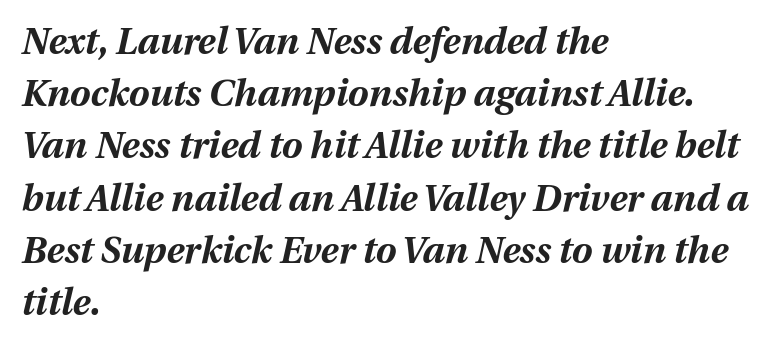
{"italic": "yes", "lean": "right", "slant_degrees": 12, "bold": "yes", "weight": "bold", "width": "normal", "stroke_contrast": "medium", "x_height": "medium", "monospaced": "no", "underline": "no", "align": "left", "line_spacing": "normal", "line_spacing_ratio": 1.41, "letter_spacing": "normal", "letter_spacing_em": 0.0, "glyph_px": 37}
